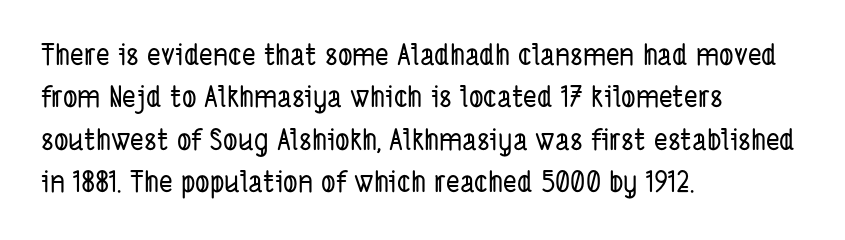
This rendering leaves character spacing at its baseline value. Line beginnings align vertically; line endings do not. Quick note: interline space is typical. Here the designer chose a conventional face with non-uniform glyph widths. To sum up the face: it is a sans, with no serifs. Letters rest on an invisible, unmarked baseline.
